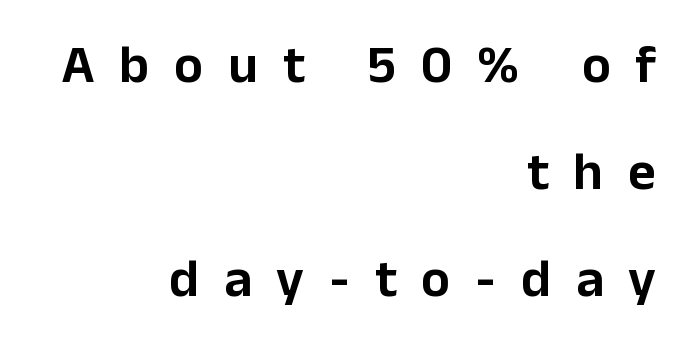
Regarding leading, the lines here are spaced well apart. Upright lettering throughout. Which margin do the lines hug? The right one — the left edge is uneven. The rendering uses natural spacing where letterforms have individual widths.
